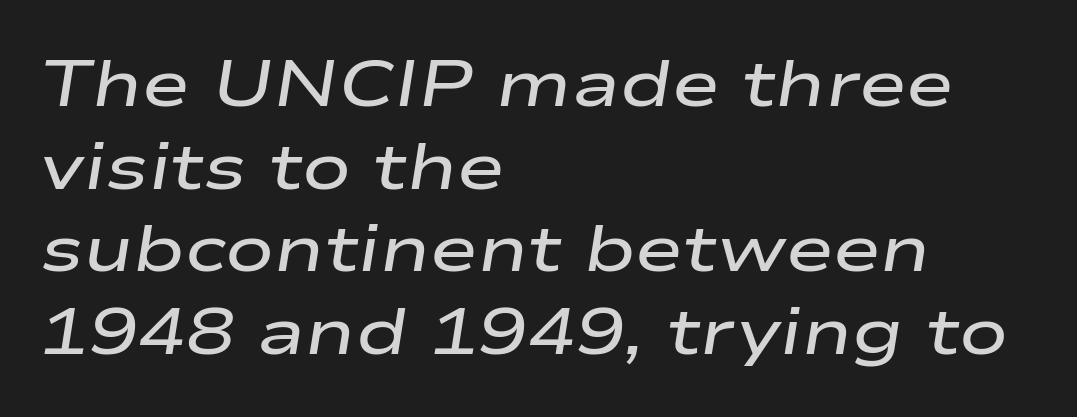
Q: Is the text bold? A: Semi-bold.
Q: Is the text italic (slanted)? A: Yes, it leans right by about 9 degrees.
Q: Is the text underlined? A: No.
Q: How is the paragraph aligned? A: Left-aligned.
Q: Is the spacing between letters normal or unusually wide? A: Normal.
Q: Is the spacing between lines tight, normal or loose? A: Normal.
Q: Width (condensed, normal, or wide)? A: Wide.
Q: Stroke contrast? A: Low.
Q: x-height? A: Medium.
Q: Monospaced? A: No.
